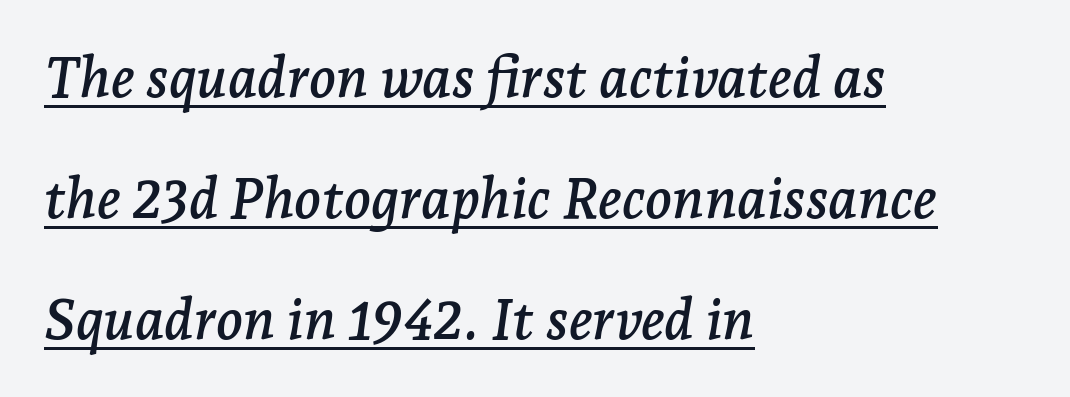
Q: Is the text italic (slanted)? A: Yes, it leans right by about 7 degrees.
Q: Is the typeface a serif or a sans-serif typeface? A: Serif.
Q: Is the text underlined? A: Yes.
Q: How is the paragraph aligned? A: Left-aligned.
Q: Is the spacing between letters normal or unusually wide? A: Normal.
Q: Is the spacing between lines tight, normal or loose? A: Loose.
Q: Width (condensed, normal, or wide)? A: Normal.
Q: Stroke contrast? A: Low.
Q: x-height? A: Medium.
Q: Monospaced? A: No.
